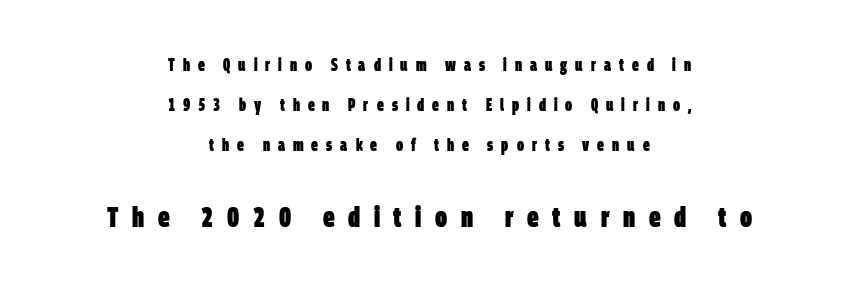
The image shows 29 px heavy, condensed sans-serif type; set centered, loose line spacing (2.36x), unusually wide letter spacing (+0.47 em), not underlined; the second (bottom) block is 1.71x larger; low stroke contrast and a large x-height.
